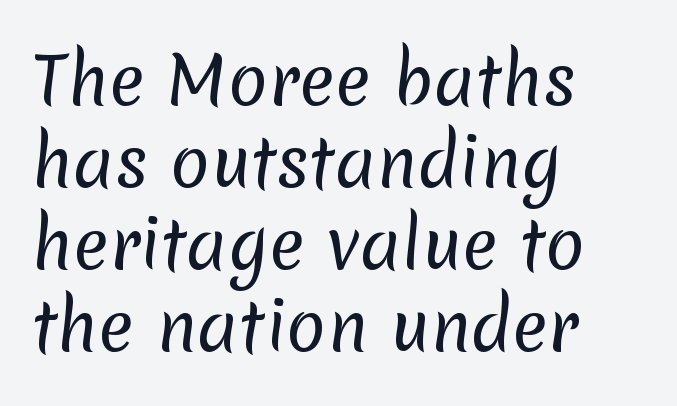
{"serif": "no", "bold": "no", "weight": "regular", "width": "normal", "stroke_contrast": "low", "x_height": "medium", "monospaced": "no", "underline": "no", "align": "left", "line_spacing_ratio": 1.24, "letter_spacing": "normal", "letter_spacing_em": 0.0, "glyph_px": 66}
